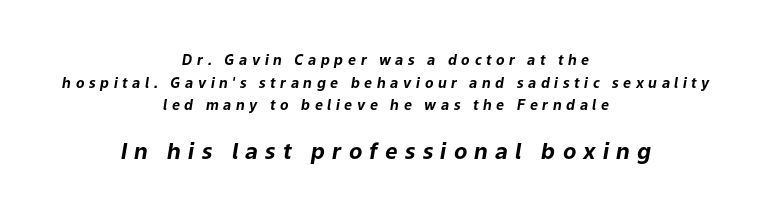
Interline gaps are of average width in this sample. The passage shown begins with its smaller block and ends with its larger one. This rendering widens character spacing well past its baseline value. Heavy, bold letterforms. A centered setting, common on invitations and titles, is used for this passage. This rendering features lettering with no underline.
